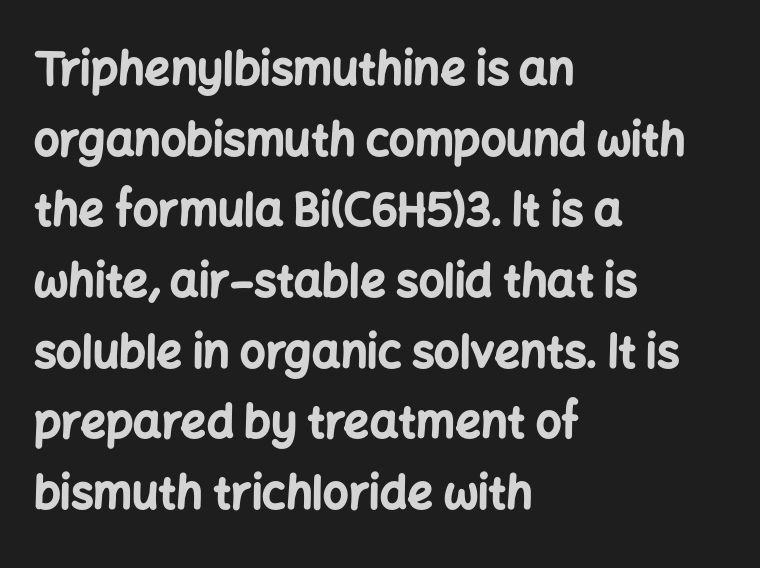
Q: Is the text bold? A: Yes.
Q: Is the text italic (slanted)? A: No, it is upright.
Q: Is the typeface a serif or a sans-serif typeface? A: Sans-serif.
Q: Is the text underlined? A: No.
Q: How is the paragraph aligned? A: Left-aligned.
Q: Is the spacing between letters normal or unusually wide? A: Normal.
Q: Is the spacing between lines tight, normal or loose? A: Normal.
Q: Width (condensed, normal, or wide)? A: Normal.
Q: Stroke contrast? A: Low.
Q: x-height? A: Medium.
Q: Monospaced? A: No.
